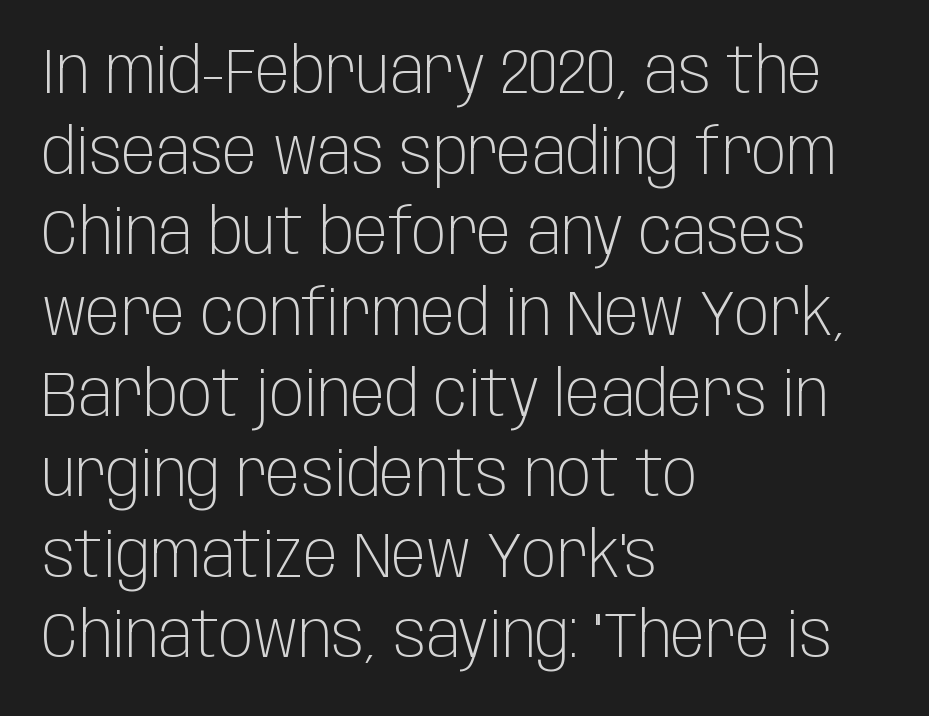
The image shows 64 px light, condensed sans-serif type, upright; set left-aligned, normal line spacing (1.26x), normal letter spacing, not underlined; low stroke contrast and a large x-height.
